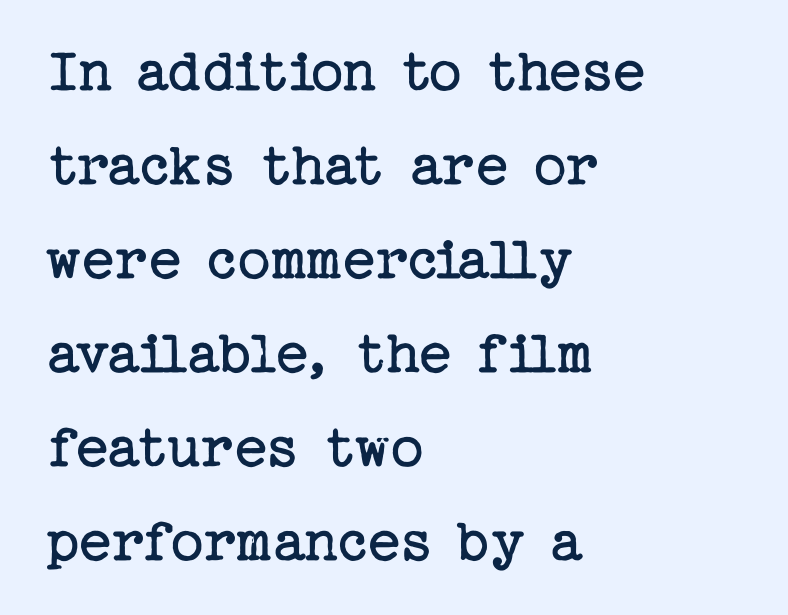
{"serif": "yes", "italic": "no", "bold": "no", "weight": "regular", "width": "normal", "stroke_contrast": "low", "x_height": "medium", "underline": "no", "align": "left", "line_spacing": "normal", "line_spacing_ratio": 1.47, "letter_spacing": "normal", "letter_spacing_em": 0.0, "glyph_px": 64}
